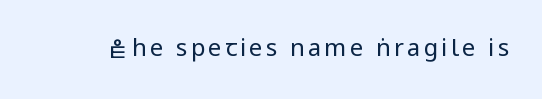
Q: Is the text bold? A: No.
Q: Is the text italic (slanted)? A: No, it is upright.
Q: Is the text underlined? A: No.
